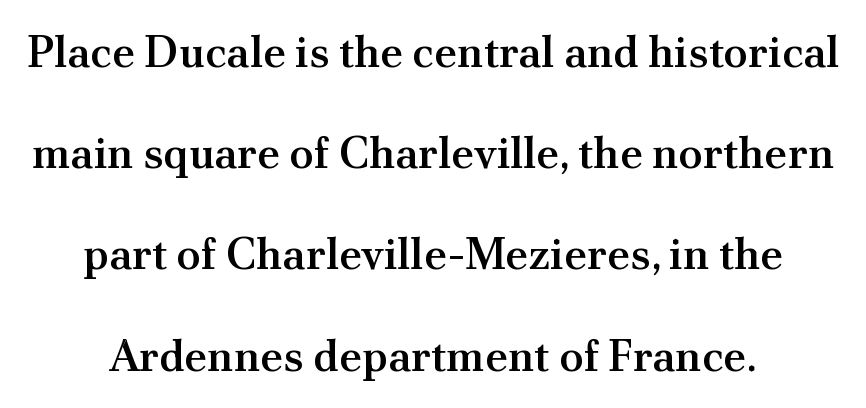
{"serif": "yes", "italic": "no", "bold": "semi", "weight": "semibold", "width": "normal", "stroke_contrast": "medium", "x_height": "small", "monospaced": "no", "underline": "no", "align": "center", "line_spacing": "loose", "line_spacing_ratio": 2.3, "letter_spacing": "normal", "letter_spacing_em": 0.0, "glyph_px": 44}
